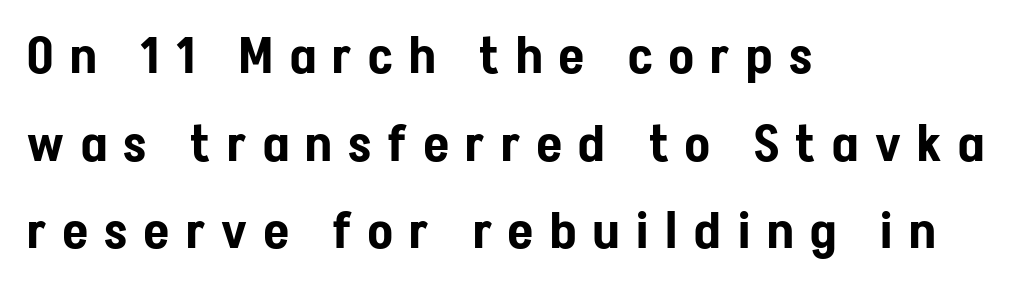
The image shows 51 px condensed sans-serif type, upright; set left-aligned, line spacing 1.72x, unusually wide letter spacing (+0.33 em), not underlined; low stroke contrast and a medium x-height.
